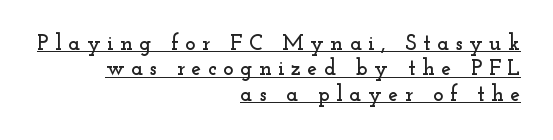
Q: Is the text italic (slanted)? A: No, it is upright.
Q: Is the text underlined? A: Yes.
Q: How is the paragraph aligned? A: Right-aligned.
Q: Is the spacing between letters normal or unusually wide? A: Unusually wide.
Q: Is the spacing between lines tight, normal or loose? A: Tight.
